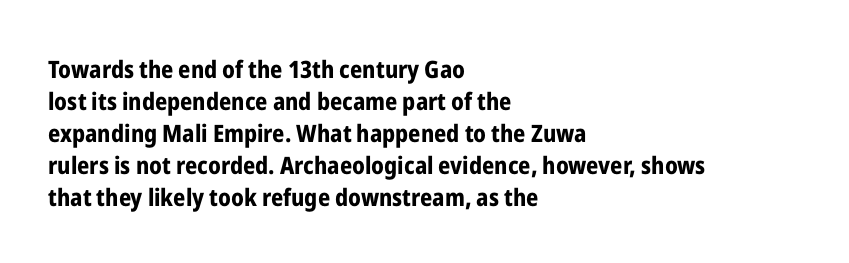
How are the letters spaced? Ordinarily, with no added tracking. Left-aligned paragraph, ragged on the right. The rows are spaced the way most documents space them. The glyphs are unaccompanied by any horizontal stroke below them. Weight check: bold — yes, fully. Ordinary non-slanted type is in use.
